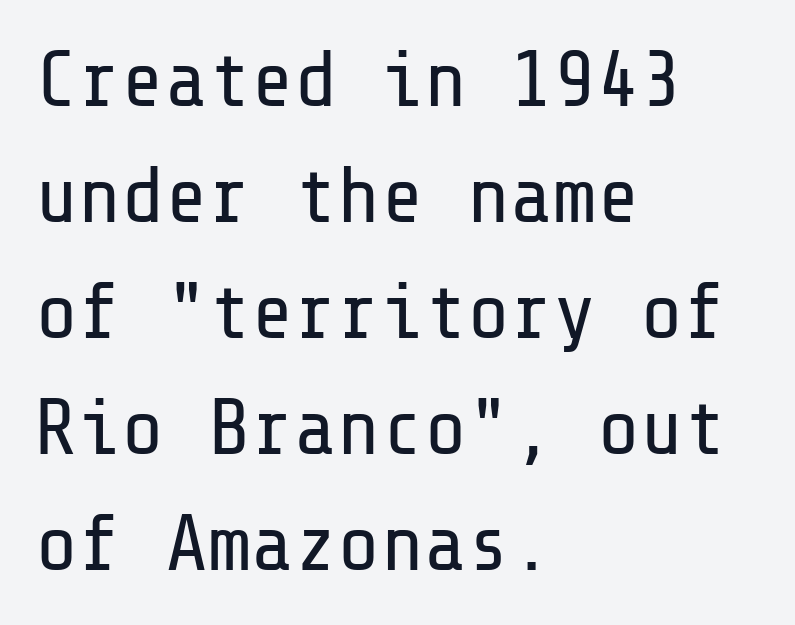
The image shows 80 px regular-weight sans-serif type, upright; set left-aligned, normal line spacing (1.45x), normal letter spacing, not underlined; low stroke contrast and a medium x-height.
